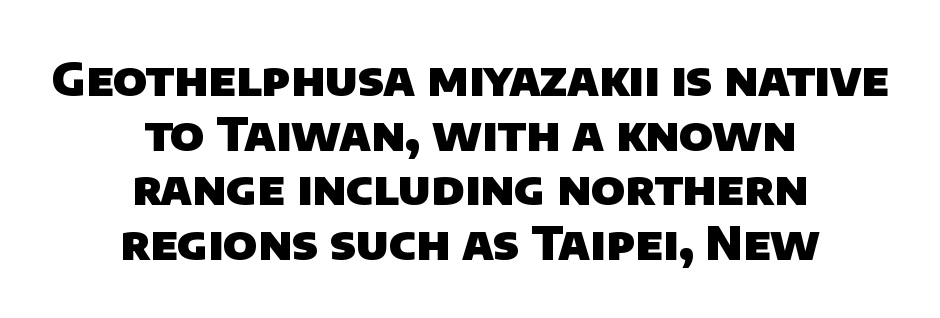
{"serif": "no", "bold": "yes", "weight": "heavy", "width": "normal", "stroke_contrast": "low", "x_height": "large", "monospaced": "no", "underline": "no", "align": "center", "line_spacing_ratio": 1.16, "letter_spacing": "normal", "letter_spacing_em": 0.0, "glyph_px": 47}
